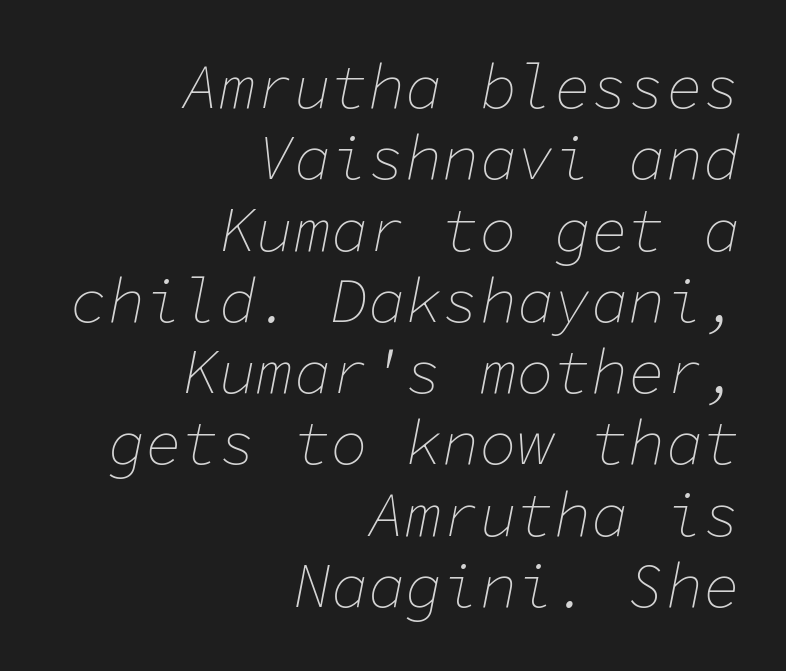
{"italic": "yes", "lean": "right", "slant_degrees": 11, "bold": "no", "weight": "thin", "width": "normal", "stroke_contrast": "low", "x_height": "medium", "monospaced": "yes", "underline": "no", "align": "right", "line_spacing": "tight", "line_spacing_ratio": 1.15, "letter_spacing": "normal", "letter_spacing_em": 0.0, "glyph_px": 62}
